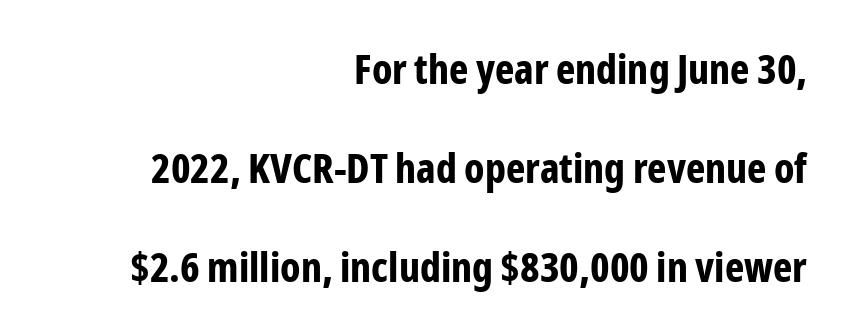
Q: Is the text bold? A: Yes.
Q: Is the text italic (slanted)? A: No, it is upright.
Q: Is the typeface a serif or a sans-serif typeface? A: Sans-serif.
Q: Is the text underlined? A: No.
Q: How is the paragraph aligned? A: Right-aligned.
Q: Is the spacing between letters normal or unusually wide? A: Normal.
Q: Is the spacing between lines tight, normal or loose? A: Loose.
Q: Width (condensed, normal, or wide)? A: Condensed.
Q: Stroke contrast? A: Low.
Q: x-height? A: Medium.
Q: Monospaced? A: No.
